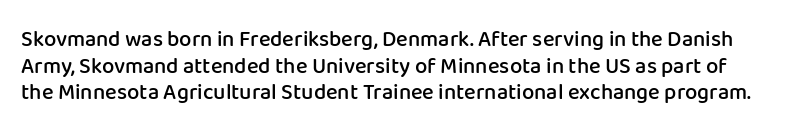
The image shows 22 px text type, upright; set line spacing 1.21x, normal letter spacing, not underlined.
